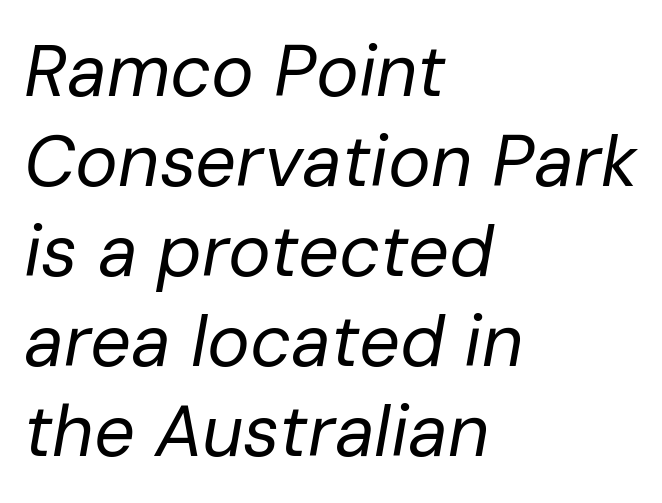
Q: Is the text bold? A: No.
Q: Is the text italic (slanted)? A: Yes, it leans right by about 10 degrees.
Q: Is the text underlined? A: No.
Q: How is the paragraph aligned? A: Left-aligned.
Q: Is the spacing between letters normal or unusually wide? A: Normal.
Q: Is the spacing between lines tight, normal or loose? A: Normal.
Q: Width (condensed, normal, or wide)? A: Normal.
Q: Stroke contrast? A: Low.
Q: x-height? A: Medium.
Q: Monospaced? A: No.
